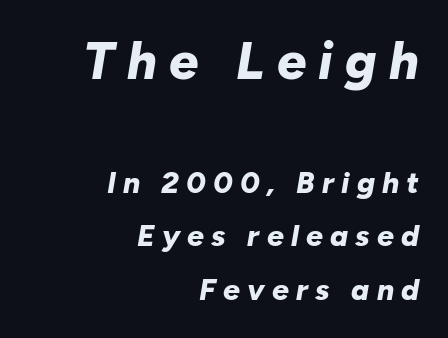
Q: Is the text bold? A: Yes.
Q: Is the text italic (slanted)? A: Yes, it leans right by about 10 degrees.
Q: Is the text underlined? A: No.
Q: How is the paragraph aligned? A: Right-aligned.
Q: Is the spacing between letters normal or unusually wide? A: Unusually wide.
Q: Which block of text is set in a larger size, the first (top) or the second (bottom)? A: The first (top) one.
Q: Width (condensed, normal, or wide)? A: Normal.
Q: Stroke contrast? A: Low.
Q: x-height? A: Medium.
Q: Monospaced? A: No.
